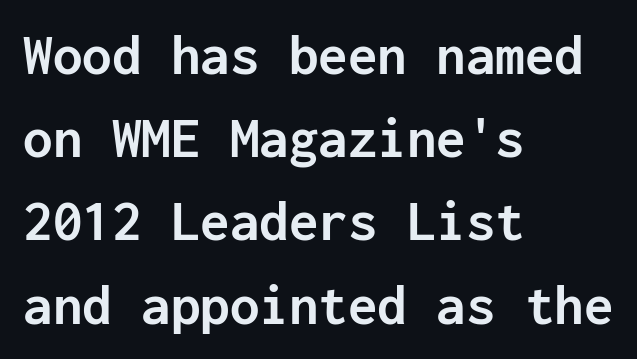
The line texture is even and compact thanks to regular tracking. Plenty of ink on the page — the face is bold. The baseline area is clear. The type sits square on the baseline with zero lean. The passage shown is typeset with a sans-serif family.
